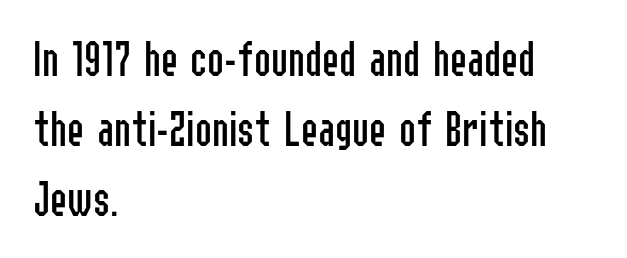
{"serif": "no", "italic": "no", "bold": "no", "weight": "regular", "width": "condensed", "stroke_contrast": "low", "x_height": "medium", "monospaced": "no", "underline": "no", "align": "left", "line_spacing": "normal", "line_spacing_ratio": 1.37, "letter_spacing": "normal", "letter_spacing_em": 0.0, "glyph_px": 51}
